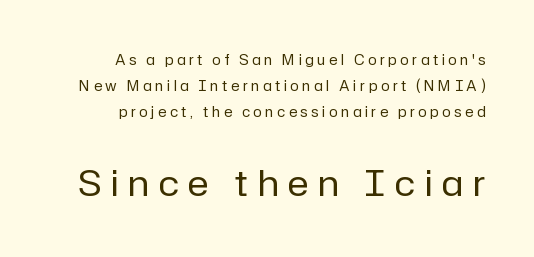
Q: Is the text bold? A: No.
Q: Is the text italic (slanted)? A: No, it is upright.
Q: Is the typeface a serif or a sans-serif typeface? A: Sans-serif.
Q: Is the text underlined? A: No.
Q: How is the paragraph aligned? A: Right-aligned.
Q: Is the spacing between letters normal or unusually wide? A: Unusually wide.
Q: Which block of text is set in a larger size, the first (top) or the second (bottom)? A: The second (bottom) one.
Q: Width (condensed, normal, or wide)? A: Normal.
Q: Stroke contrast? A: Low.
Q: x-height? A: Medium.
Q: Monospaced? A: No.
